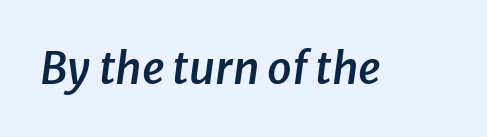
{"italic": "yes", "lean": "right", "slant_degrees": 8, "bold": "semi", "weight": "semibold", "width": "normal", "stroke_contrast": "low", "x_height": "medium", "monospaced": "no", "underline": "no", "letter_spacing": "normal", "letter_spacing_em": 0.0, "glyph_px": 44}
